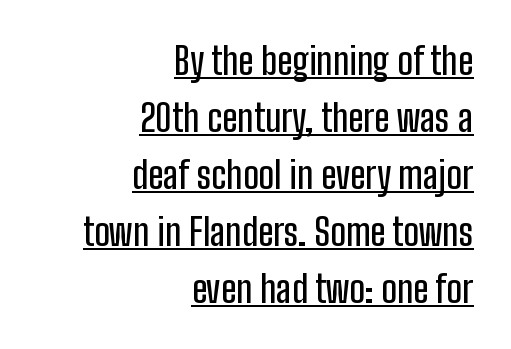
Q: Is the text italic (slanted)? A: No, it is upright.
Q: Is the typeface a serif or a sans-serif typeface? A: Sans-serif.
Q: Is the text underlined? A: Yes.
Q: How is the paragraph aligned? A: Right-aligned.
Q: Is the spacing between letters normal or unusually wide? A: Normal.
Q: Is the spacing between lines tight, normal or loose? A: Normal.
Q: Width (condensed, normal, or wide)? A: Condensed.
Q: Stroke contrast? A: Low.
Q: x-height? A: Medium.
Q: Monospaced? A: No.
